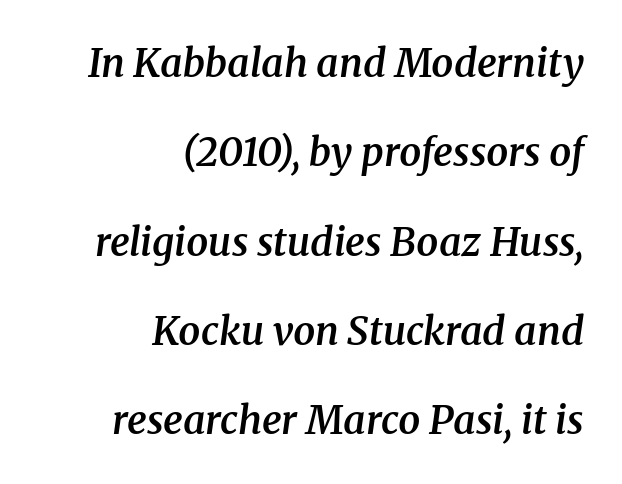
Caption: multi-line text, flush right, ragged left. Note the varied advance widths — an 'i' is clearly narrower than an 'm'. The space directly below the letters is spotless. Nothing unusual about the tracking: characters are spaced as the font intends.
